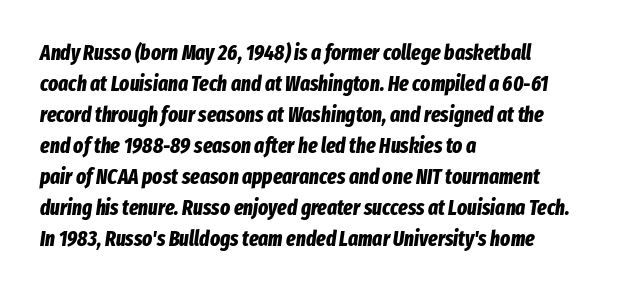
Vertical spacing — default. The rendering keeps characters at their native spacing. Set as a true bold cut, around the 700 mark. Characters are canted at an angle relative to the baseline's perpendicular. The rendering anchors every line to the left-hand side. Each row of text sits above clean, open space.
